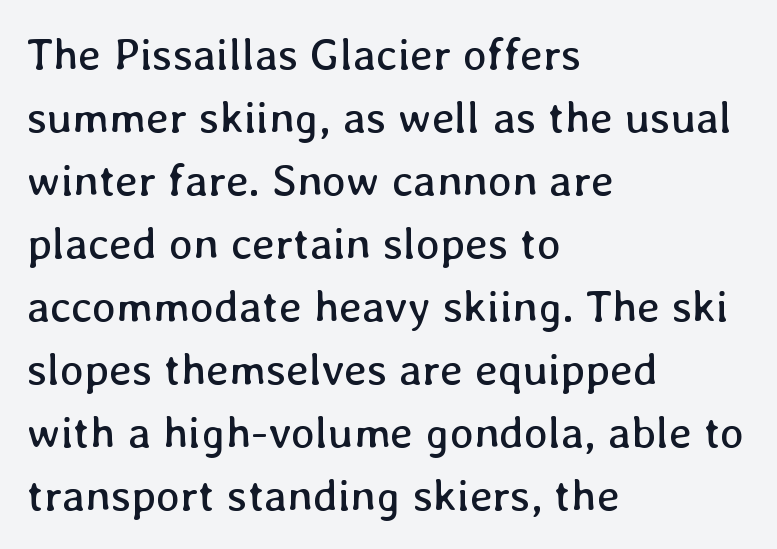
Q: Is the text bold? A: No.
Q: Is the text italic (slanted)? A: No, it is upright.
Q: Is the text underlined? A: No.
Q: How is the paragraph aligned? A: Left-aligned.
Q: Is the spacing between letters normal or unusually wide? A: Normal.
Q: Is the spacing between lines tight, normal or loose? A: Normal.
Q: Width (condensed, normal, or wide)? A: Normal.
Q: Stroke contrast? A: Low.
Q: x-height? A: Medium.
Q: Monospaced? A: No.
